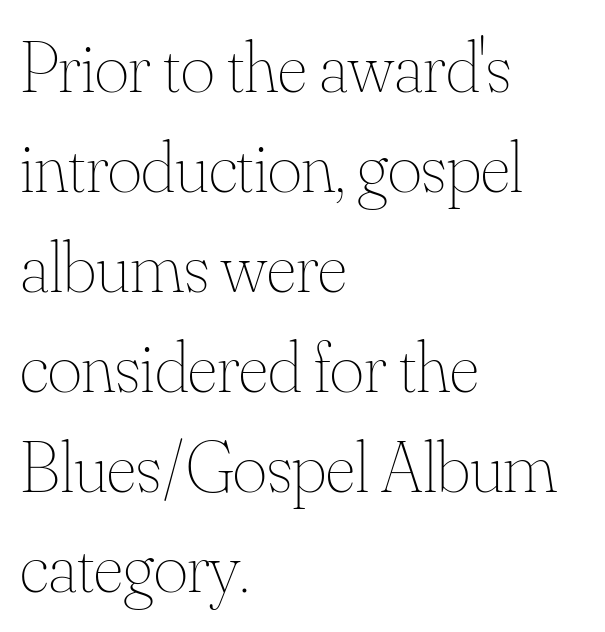
The image shows 73 px thin type, upright; set left-aligned, normal line spacing (1.37x), normal letter spacing, not underlined; medium stroke contrast and a small x-height.
